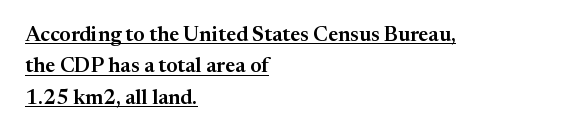
Q: Is the text italic (slanted)? A: No, it is upright.
Q: Is the text underlined? A: Yes.
Q: How is the paragraph aligned? A: Left-aligned.
Q: Is the spacing between letters normal or unusually wide? A: Normal.
Q: Is the spacing between lines tight, normal or loose? A: Normal.
